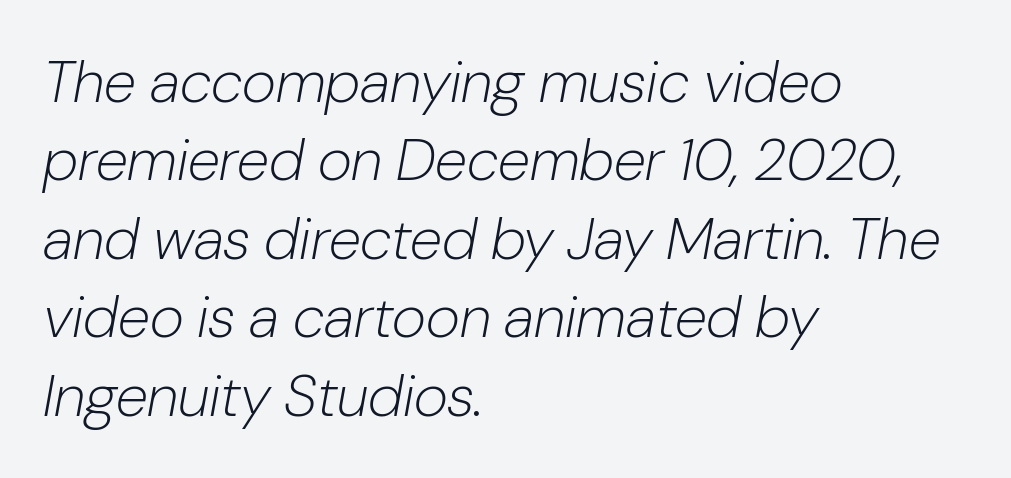
{"italic": "yes", "lean": "right", "slant_degrees": 10, "bold": "no", "weight": "light", "width": "normal", "stroke_contrast": "low", "x_height": "medium", "monospaced": "no", "underline": "no", "align": "left", "line_spacing": "normal", "line_spacing_ratio": 1.33, "letter_spacing": "normal", "letter_spacing_em": 0.0, "glyph_px": 59}
